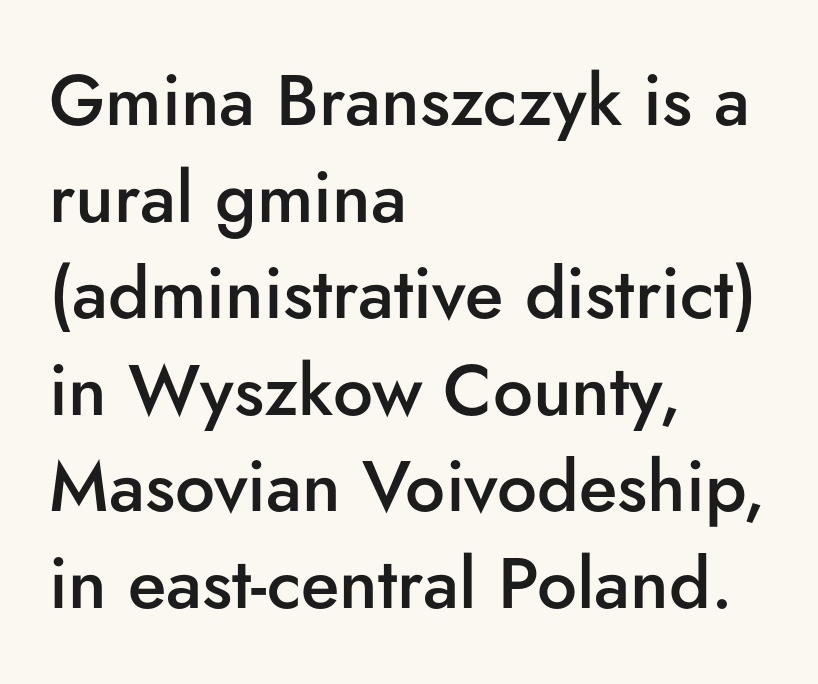
{"serif": "no", "italic": "no", "bold": "semi", "weight": "semibold", "width": "normal", "stroke_contrast": "low", "x_height": "small", "monospaced": "no", "underline": "no", "align": "left", "line_spacing": "normal", "line_spacing_ratio": 1.36, "letter_spacing": "normal", "letter_spacing_em": 0.0, "glyph_px": 71}
